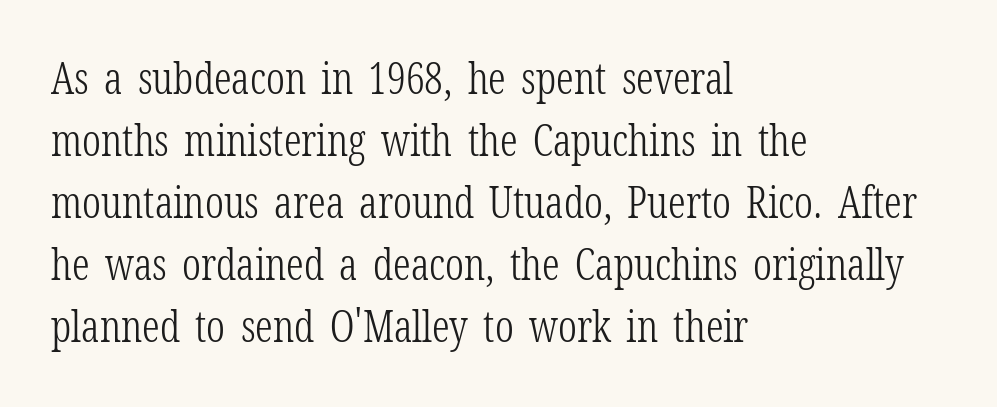
Q: Is the text bold? A: No.
Q: Is the text italic (slanted)? A: No, it is upright.
Q: Is the typeface a serif or a sans-serif typeface? A: Serif.
Q: Is the text underlined? A: No.
Q: How is the paragraph aligned? A: Left-aligned.
Q: Is the spacing between letters normal or unusually wide? A: Normal.
Q: Is the spacing between lines tight, normal or loose? A: Normal.
Q: Width (condensed, normal, or wide)? A: Condensed.
Q: Stroke contrast? A: Low.
Q: x-height? A: Medium.
Q: Monospaced? A: No.
